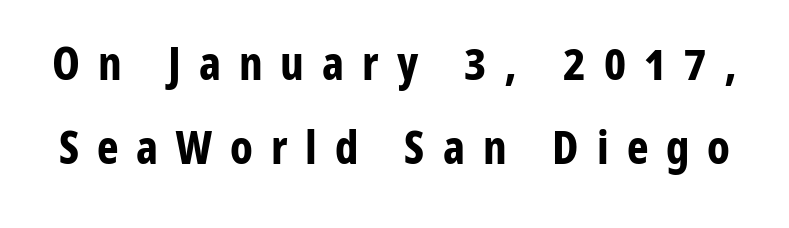
{"serif": "no", "italic": "no", "bold": "yes", "weight": "bold", "width": "condensed", "stroke_contrast": "low", "x_height": "medium", "monospaced": "no", "underline": "no", "line_spacing_ratio": 1.83, "letter_spacing": "wide", "letter_spacing_em": 0.39, "glyph_px": 46}
